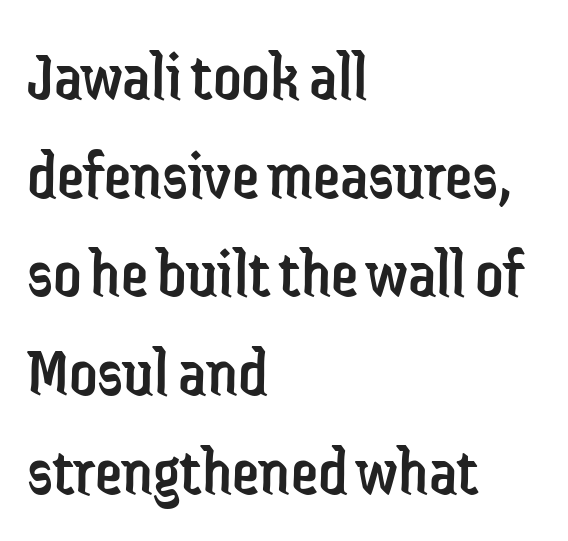
A light-to-regular cut is what we see here. Characters follow at the spacing the type designer built in. What kind of face is this? One without serifs — a sans. Reading down the block, your eye returns to a fixed left position each line. The passage shown stacks its lines at a standard gap.
